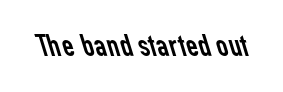
Q: Is the text bold? A: No.
Q: Is the typeface a serif or a sans-serif typeface? A: Sans-serif.
Q: Is the text underlined? A: No.
Q: Is the spacing between letters normal or unusually wide? A: Normal.
Q: Width (condensed, normal, or wide)? A: Normal.
Q: Stroke contrast? A: Low.
Q: x-height? A: Medium.
Q: Monospaced? A: No.
